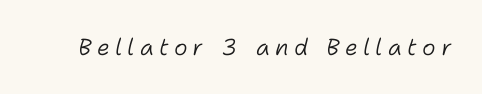
Someone cranked the tracking dial way up on this one. The passage shown leans; its letterforms are oblique. This reads as an unemphasized weight, regular at the heaviest. Type without underlining.
